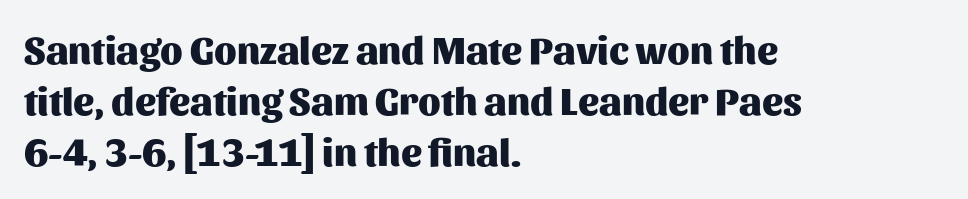
{"serif": "no", "italic": "no", "bold": "yes", "weight": "heavy", "width": "normal", "stroke_contrast": "medium", "x_height": "medium", "monospaced": "no", "underline": "no", "align": "left", "line_spacing": "normal", "line_spacing_ratio": 1.31, "letter_spacing": "normal", "letter_spacing_em": 0.0, "glyph_px": 39}
